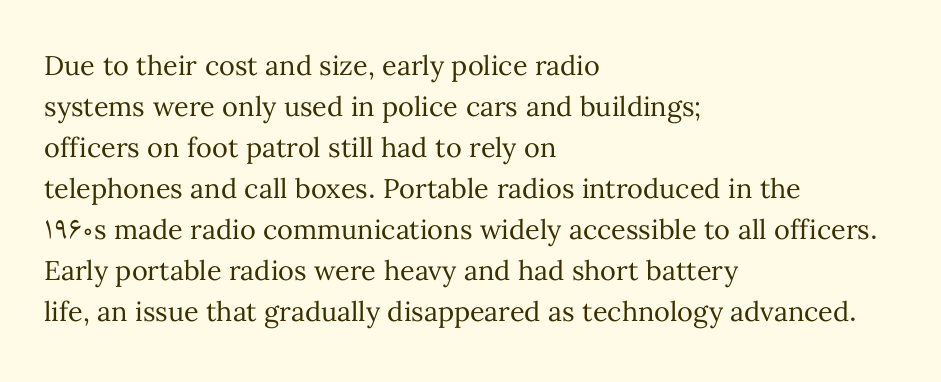
Q: Is the text bold? A: No.
Q: Is the text italic (slanted)? A: No, it is upright.
Q: Is the text underlined? A: No.
Q: How is the paragraph aligned? A: Left-aligned.
Q: Is the spacing between letters normal or unusually wide? A: Normal.
Q: Is the spacing between lines tight, normal or loose? A: Normal.
